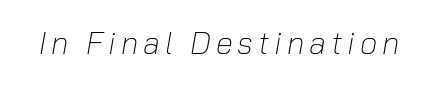
The image shows 31 px light type, italic (leaning right); set not underlined; low stroke contrast and a medium x-height.
